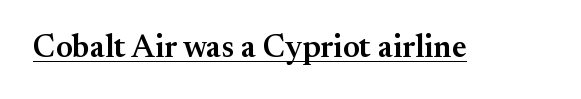
Note the varied advance widths — an 'i' is clearly narrower than an 'm'. If you drew a line through each stem, it would be perfectly vertical. Yep, those are serifs on the letters. Descenders here cross a horizontal rule under the line.
